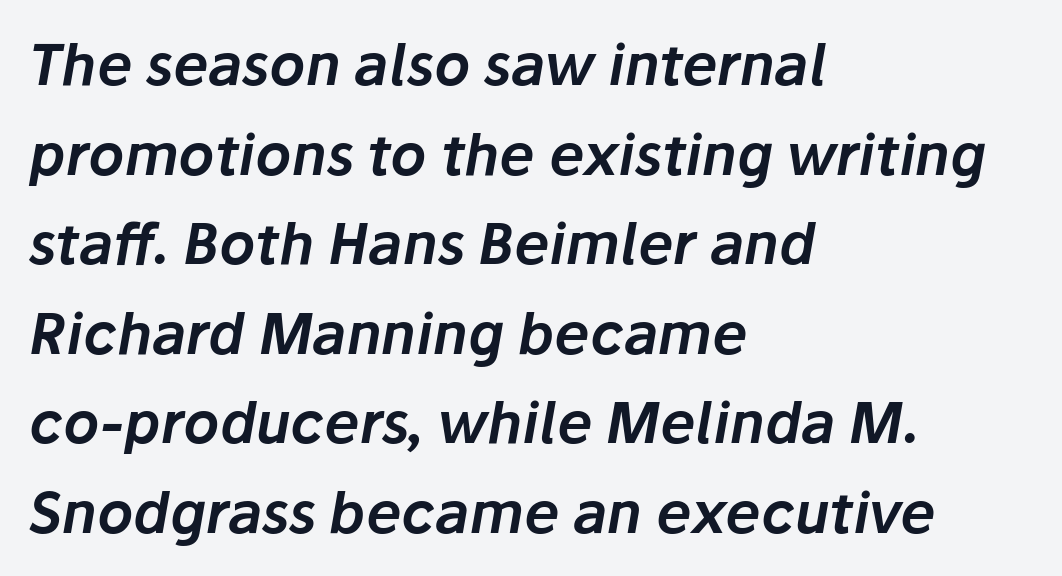
Q: Is the text italic (slanted)? A: Yes, it leans right by about 10 degrees.
Q: Is the text underlined? A: No.
Q: How is the paragraph aligned? A: Left-aligned.
Q: Is the spacing between letters normal or unusually wide? A: Normal.
Q: Is the spacing between lines tight, normal or loose? A: Normal.
Q: Width (condensed, normal, or wide)? A: Normal.
Q: Stroke contrast? A: Low.
Q: x-height? A: Medium.
Q: Monospaced? A: No.
